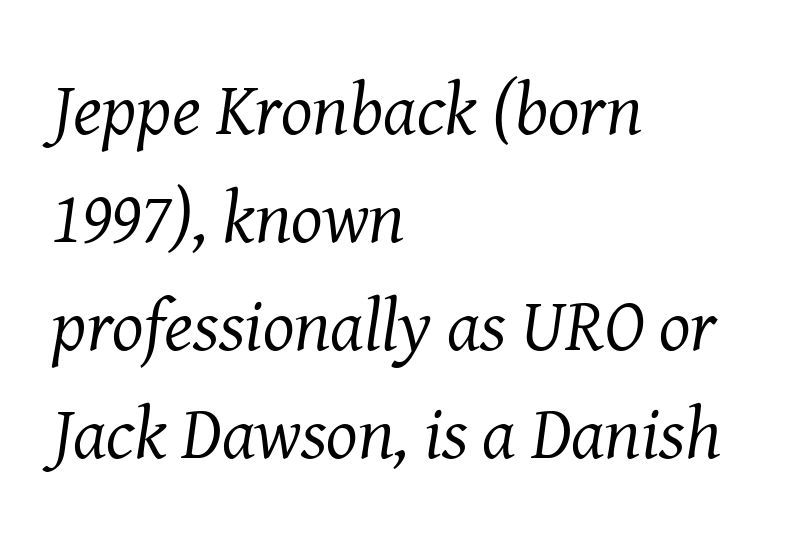
The image shows 74 px regular-weight serif type, italic (leaning right); set left-aligned, normal line spacing (1.46x), normal letter spacing, not underlined; medium stroke contrast and a medium x-height.
